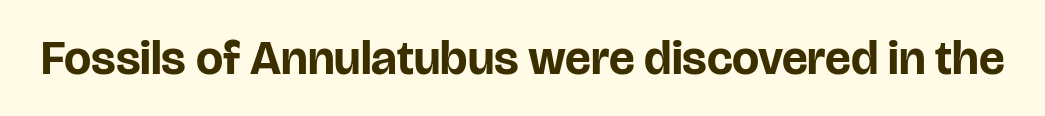
The image shows 48 px bold sans-serif type, upright; set normal letter spacing, not underlined; low stroke contrast and a large x-height.
